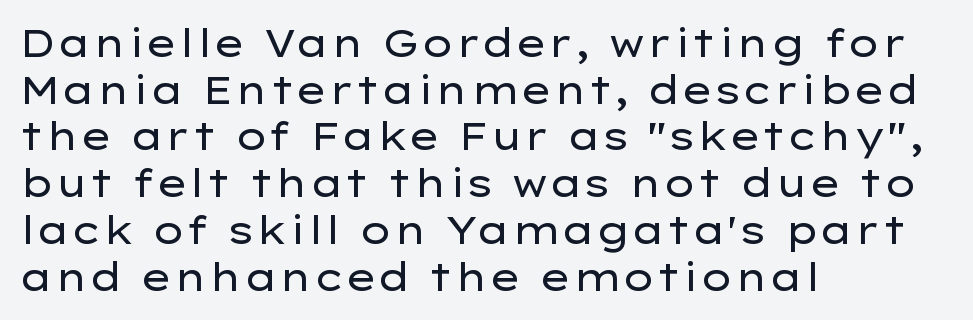
{"serif": "no", "italic": "no", "bold": "no", "weight": "regular", "width": "wide", "stroke_contrast": "low", "x_height": "medium", "monospaced": "no", "underline": "no", "align": "left", "line_spacing_ratio": 1.23, "letter_spacing": "normal", "letter_spacing_em": 0.0, "glyph_px": 38}
